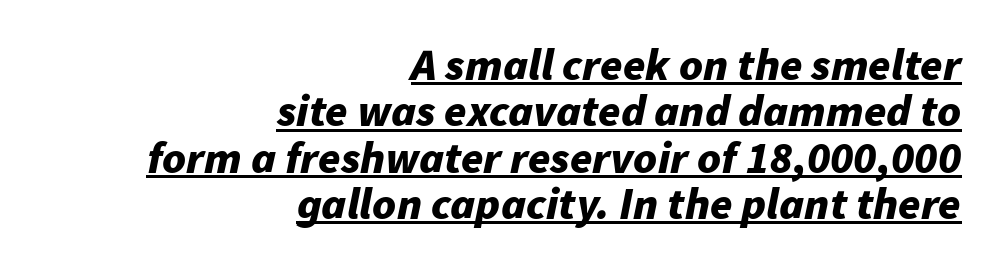
The image shows 45 px bold type, italic (leaning right); set right-aligned, tight line spacing (1.03x), normal letter spacing, underlined; low stroke contrast and a medium x-height.
